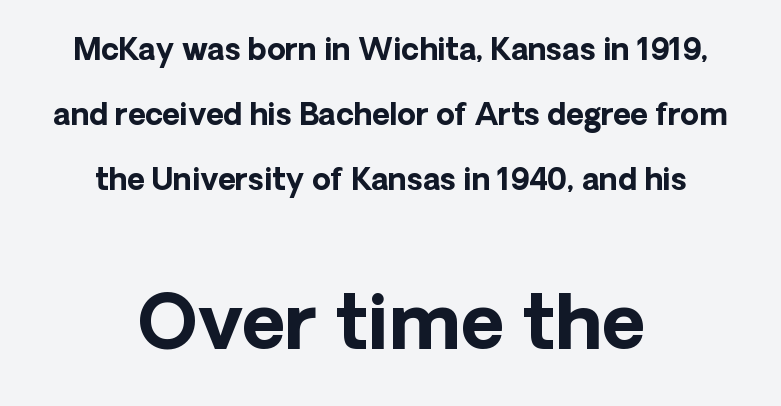
The image shows 75 px bold sans-serif type, upright; set centered, loose line spacing (2.17x), normal letter spacing, not underlined; the second (bottom) block is 2.5x larger; low stroke contrast and a medium x-height.
